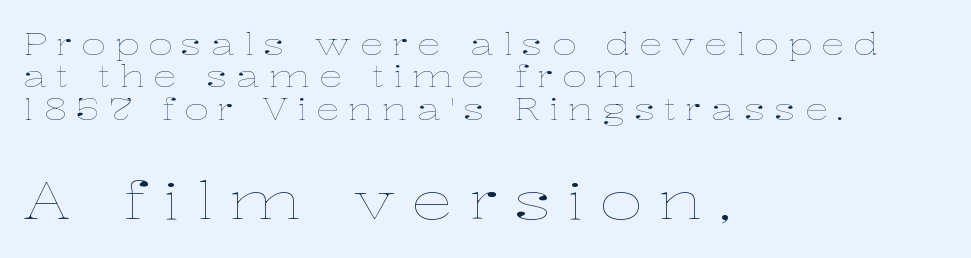
The image shows 53 px thin, wide type, upright; set left-aligned, tight line spacing (1.08x), unusually wide letter spacing (+0.29 em), not underlined; the second (bottom) block is 1.77x larger; low stroke contrast and a medium x-height.
